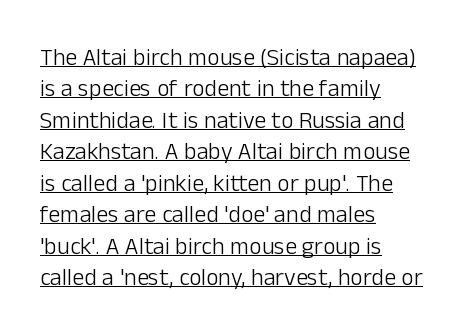
Q: Is the text bold? A: No.
Q: Is the text italic (slanted)? A: No, it is upright.
Q: Is the text underlined? A: Yes.
Q: How is the paragraph aligned? A: Left-aligned.
Q: Is the spacing between letters normal or unusually wide? A: Normal.
Q: Is the spacing between lines tight, normal or loose? A: Normal.
